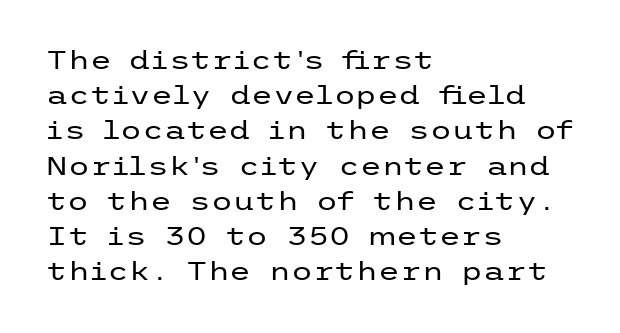
Q: Is the text bold? A: No.
Q: Is the text italic (slanted)? A: No, it is upright.
Q: Is the text underlined? A: No.
Q: How is the paragraph aligned? A: Left-aligned.
Q: Is the spacing between letters normal or unusually wide? A: Normal.
Q: Is the spacing between lines tight, normal or loose? A: Normal.
